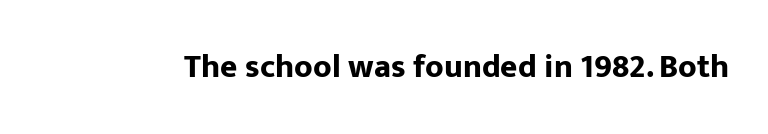
The image shows 33 px bold sans-serif type, upright; set normal letter spacing, not underlined; low stroke contrast and a medium x-height.
